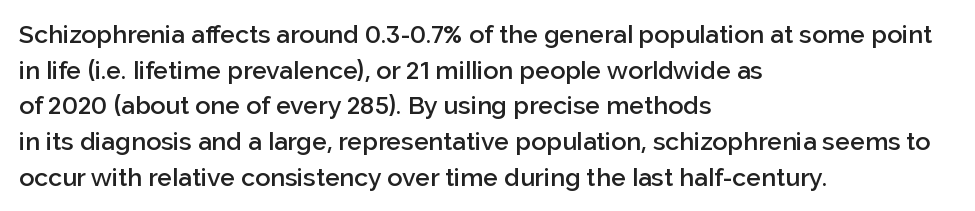
The image shows 25 px text type, upright; set left-aligned, normal line spacing (1.43x), normal letter spacing, not underlined.
